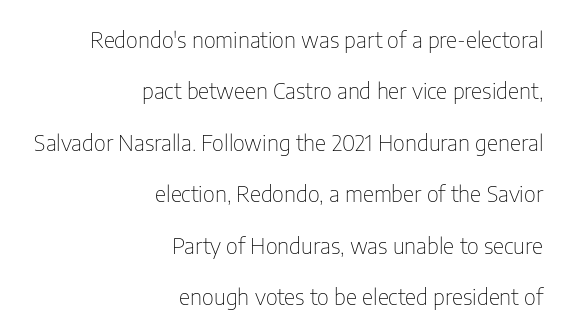
The image shows 22 px text type, upright; set right-aligned, loose line spacing (2.34x), normal letter spacing, not underlined.
